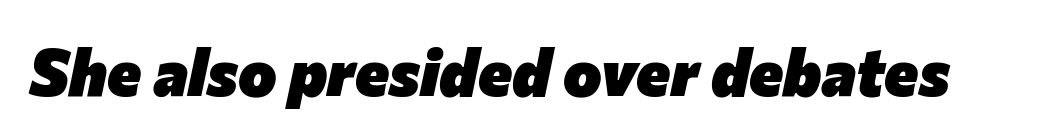
Q: Is the text bold? A: Yes.
Q: Is the text italic (slanted)? A: Yes, it leans right by about 12 degrees.
Q: Is the text underlined? A: No.
Q: Is the spacing between letters normal or unusually wide? A: Normal.
Q: Width (condensed, normal, or wide)? A: Normal.
Q: Stroke contrast? A: Low.
Q: x-height? A: Medium.
Q: Monospaced? A: No.
